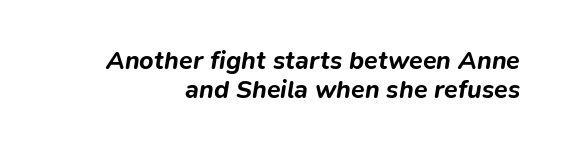
Q: Is the text bold? A: Yes.
Q: Is the text italic (slanted)? A: Yes, it leans right by about 9 degrees.
Q: Is the text underlined? A: No.
Q: How is the paragraph aligned? A: Right-aligned.
Q: Is the spacing between letters normal or unusually wide? A: Normal.
Q: Is the spacing between lines tight, normal or loose? A: Tight.
